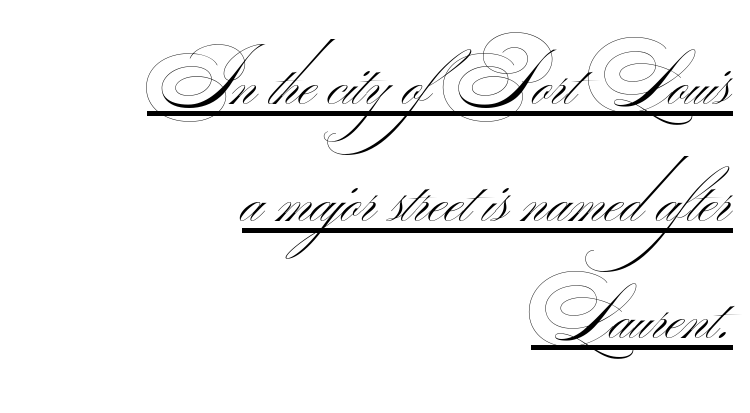
{"serif": "no", "bold": "no", "weight": "thin", "width": "wide", "stroke_contrast": "medium", "monospaced": "no", "underline": "yes", "align": "right", "line_spacing": "normal", "line_spacing_ratio": 1.56, "letter_spacing": "normal", "letter_spacing_em": 0.0, "glyph_px": 75}
